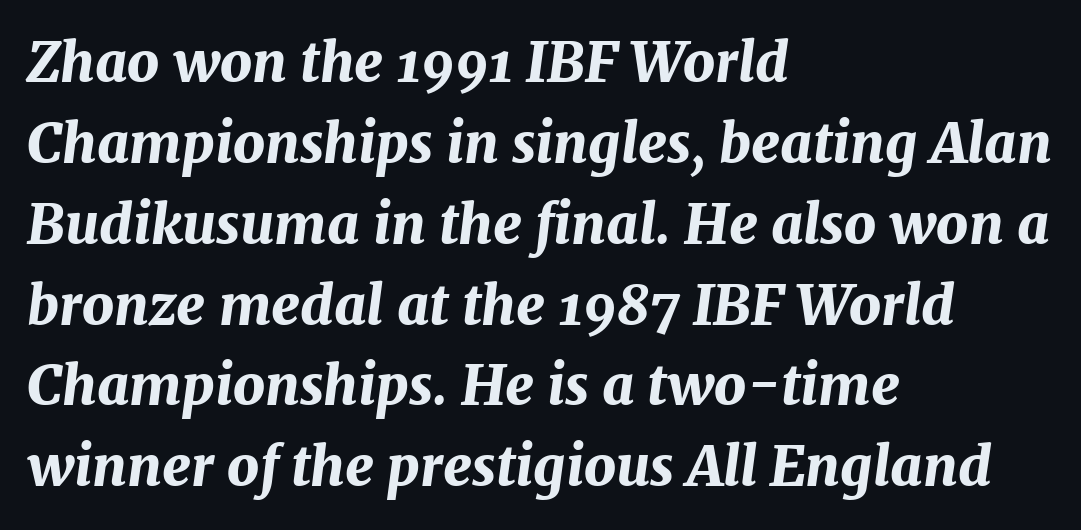
{"italic": "yes", "lean": "right", "slant_degrees": 7, "bold": "yes", "weight": "bold", "width": "normal", "stroke_contrast": "medium", "x_height": "medium", "monospaced": "no", "underline": "no", "align": "left", "line_spacing": "normal", "line_spacing_ratio": 1.47, "letter_spacing": "normal", "letter_spacing_em": 0.0, "glyph_px": 55}
